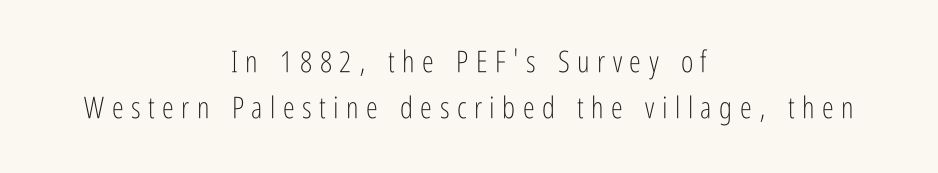
Q: Is the text bold? A: No.
Q: Is the text italic (slanted)? A: No, it is upright.
Q: Is the typeface a serif or a sans-serif typeface? A: Sans-serif.
Q: Is the text underlined? A: No.
Q: How is the paragraph aligned? A: Centered.
Q: Is the spacing between letters normal or unusually wide? A: Unusually wide.
Q: Is the spacing between lines tight, normal or loose? A: Normal.
Q: Width (condensed, normal, or wide)? A: Condensed.
Q: Stroke contrast? A: Low.
Q: x-height? A: Medium.
Q: Monospaced? A: No.
